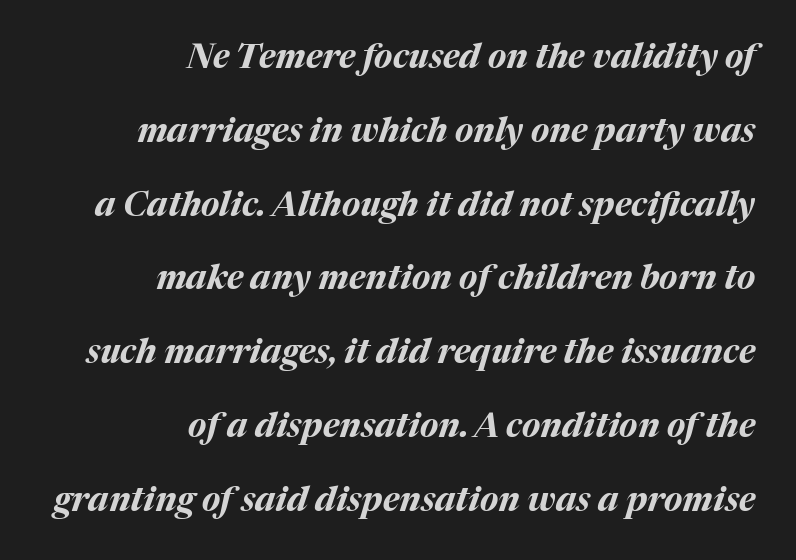
The image shows 34 px bold type, italic (leaning right); set right-aligned, loose line spacing (2.17x), normal letter spacing, not underlined; medium stroke contrast and a medium x-height.
